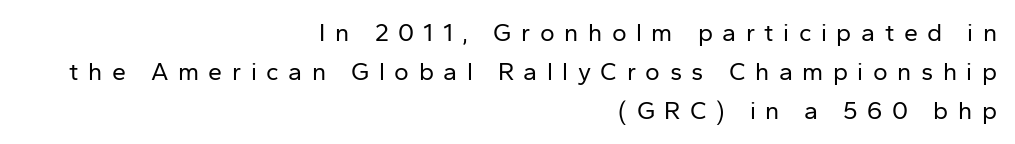
Q: Is the text bold? A: No.
Q: Is the text italic (slanted)? A: No, it is upright.
Q: Is the text underlined? A: No.
Q: How is the paragraph aligned? A: Right-aligned.
Q: Is the spacing between letters normal or unusually wide? A: Unusually wide.
Q: Is the spacing between lines tight, normal or loose? A: Normal.
